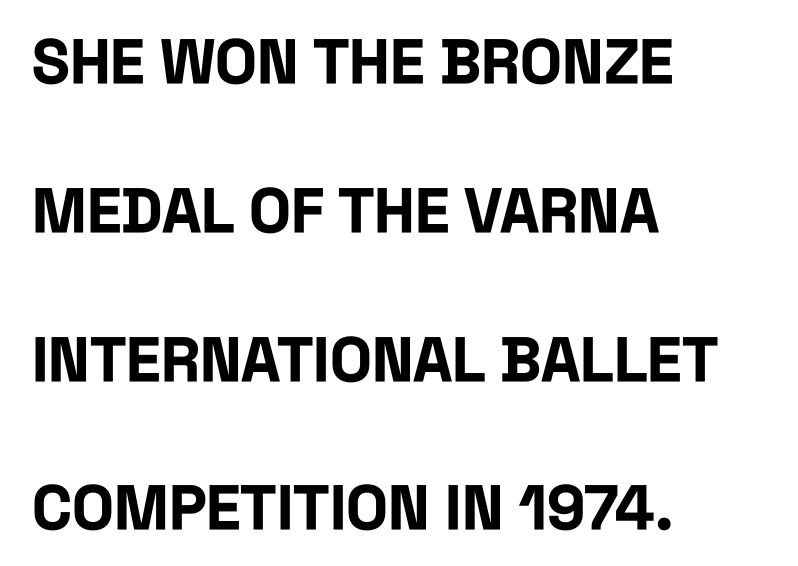
{"serif": "no", "italic": "no", "bold": "yes", "weight": "bold", "width": "condensed", "stroke_contrast": "low", "x_height": "large", "monospaced": "no", "underline": "no", "align": "left", "line_spacing": "loose", "line_spacing_ratio": 2.4, "letter_spacing": "normal", "letter_spacing_em": 0.0, "glyph_px": 62}
